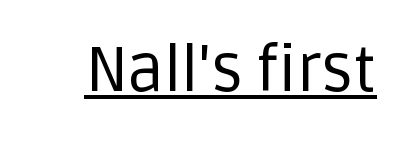
The image shows 64 px regular-weight sans-serif type, upright; set normal letter spacing, underlined; low stroke contrast and a large x-height.
